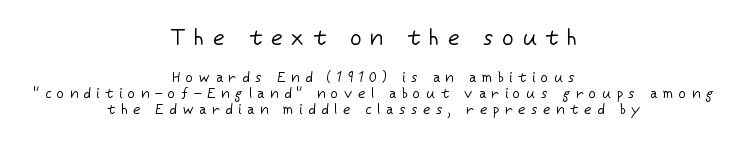
What stands out about the letter spacing? Its width — letters are far apart. Every character sits straight up, as roman type does. Visually, the top section dominates because its glyphs are scaled up. Clear beneath every line of the passage. A centered setting, common on invitations and titles, is used for this passage. Line spacing here is tight.
